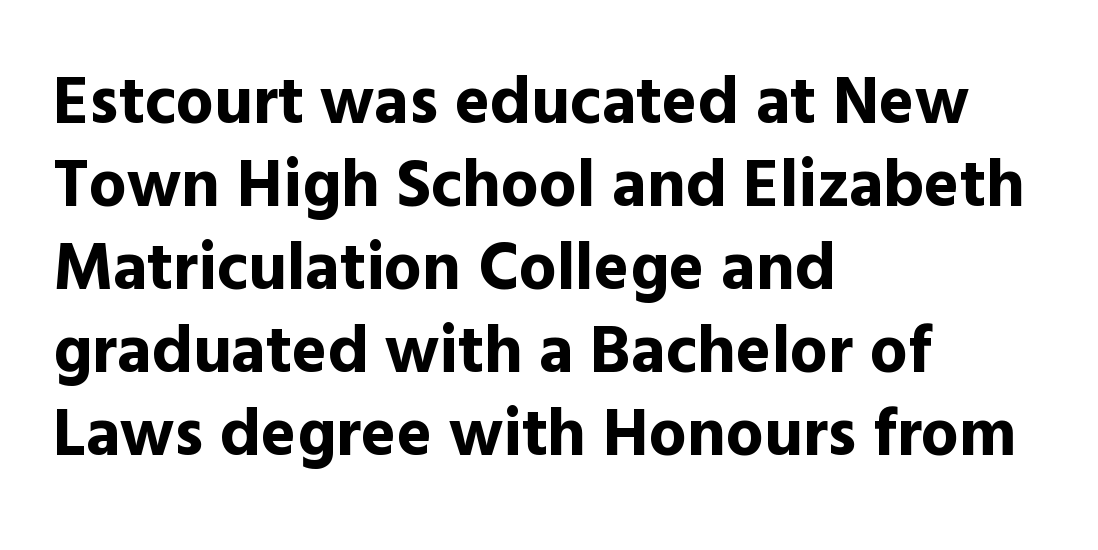
{"serif": "no", "italic": "no", "bold": "yes", "weight": "bold", "width": "normal", "x_height": "medium", "monospaced": "no", "underline": "no", "align": "left", "line_spacing_ratio": 1.24, "letter_spacing": "normal", "letter_spacing_em": 0.0, "glyph_px": 67}
